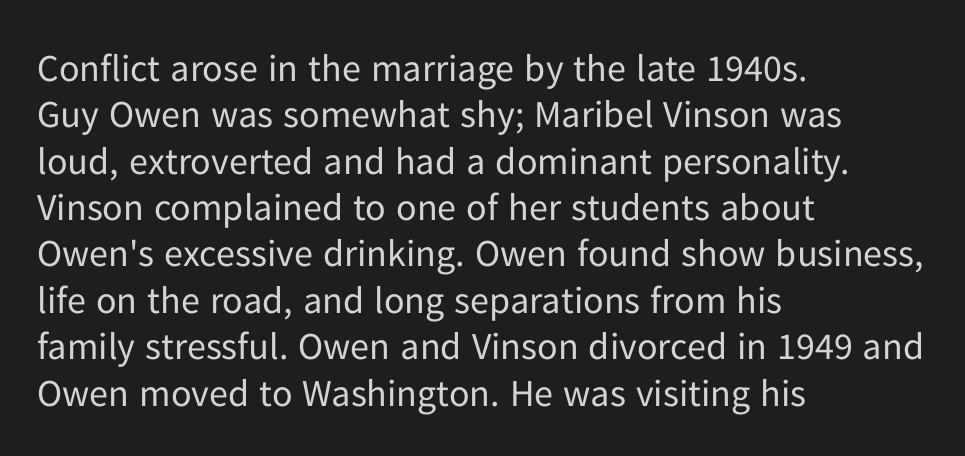
Q: Is the text bold? A: No.
Q: Is the text italic (slanted)? A: No, it is upright.
Q: Is the typeface a serif or a sans-serif typeface? A: Sans-serif.
Q: Is the text underlined? A: No.
Q: How is the paragraph aligned? A: Left-aligned.
Q: Is the spacing between letters normal or unusually wide? A: Normal.
Q: Width (condensed, normal, or wide)? A: Normal.
Q: Stroke contrast? A: Low.
Q: x-height? A: Medium.
Q: Monospaced? A: No.
